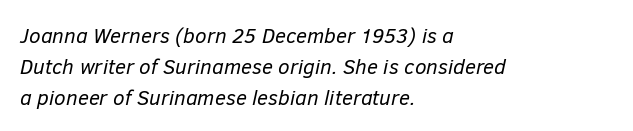
Regarding leading, the lines here are spaced in the standard way. Summary of weight: not heavy and not bold. Layout note: lines flush left. Posture: slanted. The passage shown is not underscored anywhere. The line texture is even and compact thanks to regular tracking.
